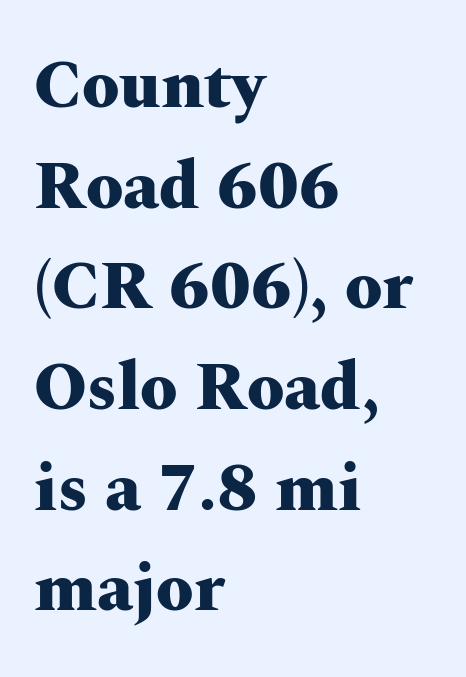
{"serif": "yes", "italic": "no", "bold": "yes", "weight": "heavy", "width": "wide", "stroke_contrast": "medium", "x_height": "medium", "monospaced": "no", "underline": "no", "align": "left", "line_spacing": "normal", "line_spacing_ratio": 1.48, "letter_spacing": "normal", "letter_spacing_em": 0.0, "glyph_px": 68}
